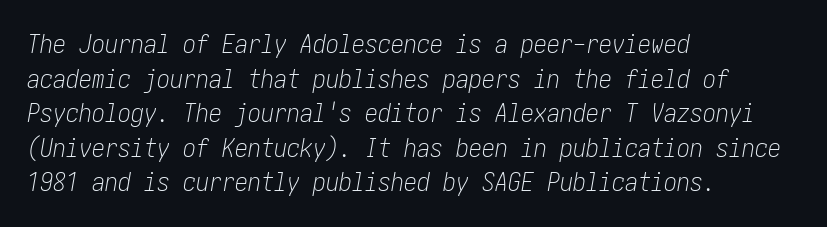
Q: Is the text bold? A: No.
Q: Is the text italic (slanted)? A: Yes, it leans right by about 10 degrees.
Q: Is the text underlined? A: No.
Q: How is the paragraph aligned? A: Left-aligned.
Q: Is the spacing between letters normal or unusually wide? A: Normal.
Q: Is the spacing between lines tight, normal or loose? A: Normal.
